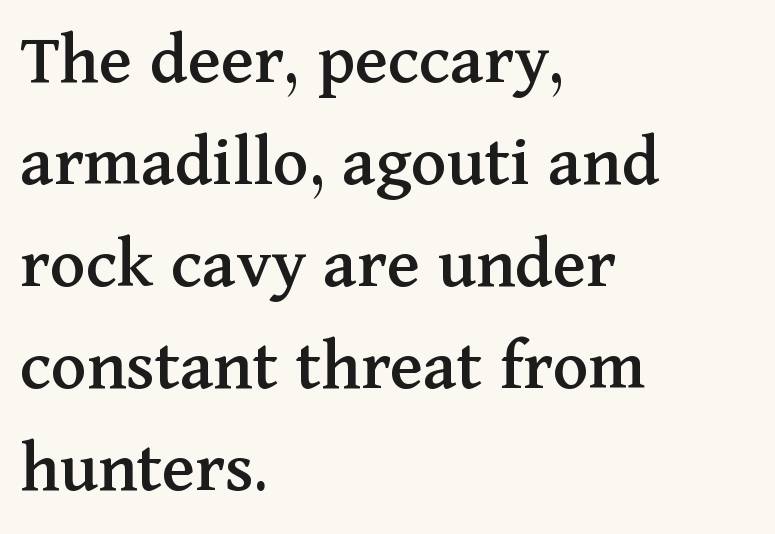
{"serif": "yes", "italic": "no", "width": "normal", "stroke_contrast": "medium", "x_height": "medium", "monospaced": "no", "underline": "no", "align": "left", "line_spacing": "normal", "line_spacing_ratio": 1.36, "letter_spacing": "normal", "letter_spacing_em": 0.0, "glyph_px": 75}
